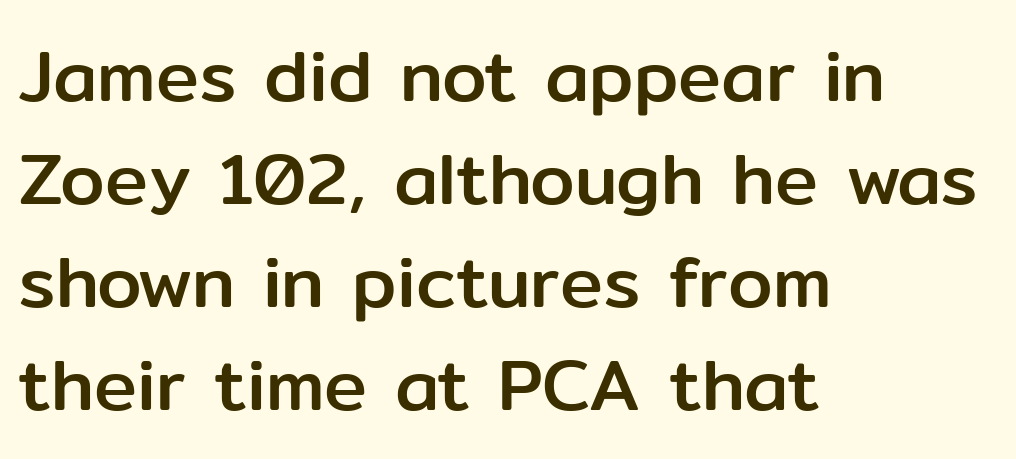
Q: Is the text italic (slanted)? A: No, it is upright.
Q: Is the typeface a serif or a sans-serif typeface? A: Sans-serif.
Q: Is the text underlined? A: No.
Q: How is the paragraph aligned? A: Left-aligned.
Q: Is the spacing between letters normal or unusually wide? A: Normal.
Q: Is the spacing between lines tight, normal or loose? A: Normal.
Q: Width (condensed, normal, or wide)? A: Normal.
Q: Stroke contrast? A: Low.
Q: x-height? A: Medium.
Q: Monospaced? A: No.
